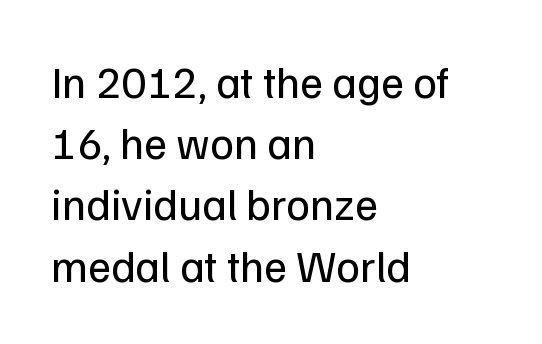
{"serif": "no", "italic": "no", "bold": "no", "weight": "regular", "width": "normal", "stroke_contrast": "low", "x_height": "medium", "monospaced": "no", "underline": "no", "align": "left", "line_spacing": "normal", "line_spacing_ratio": 1.36, "letter_spacing": "normal", "letter_spacing_em": 0.0, "glyph_px": 45}
